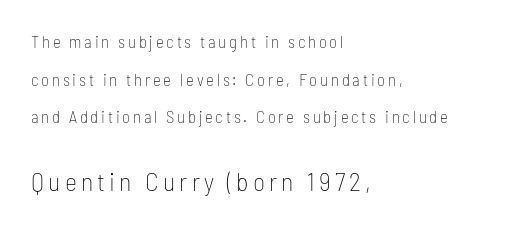
The lines in this sample share a left origin and differ only in where they stop. Does the bottom block carry the larger type? Yes, it does. The gap between lines stays unmarked. Stems and bowls with no extra thickness — not bold. Vertically, the passage feels expansive, rows floating well apart.
